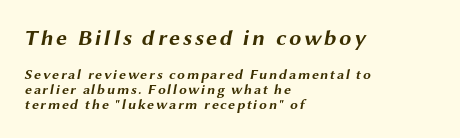
{"bold": "yes", "underline": "no", "align": "left", "line_spacing": "tight", "line_spacing_ratio": 1.06, "larger_block": "first", "size_ratio": 1.57, "glyph_px": 22}
